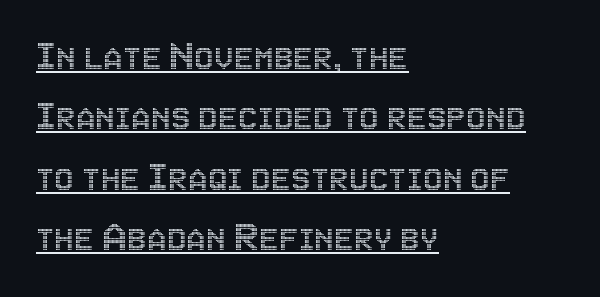
The image shows 44 px condensed type, upright; set left-aligned, normal line spacing (1.37x), normal letter spacing, underlined; a large x-height.
